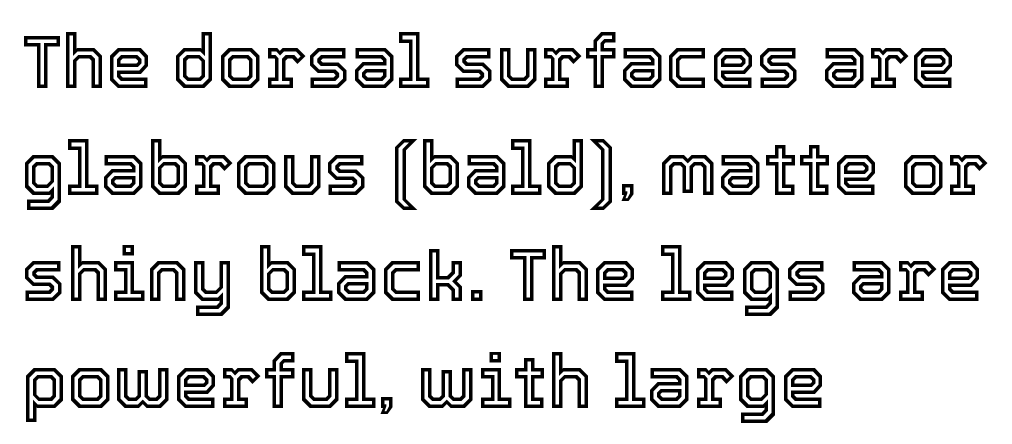
The image shows 74 px text type, upright; set left-aligned, normal line spacing (1.44x), normal letter spacing, not underlined; a medium x-height.
